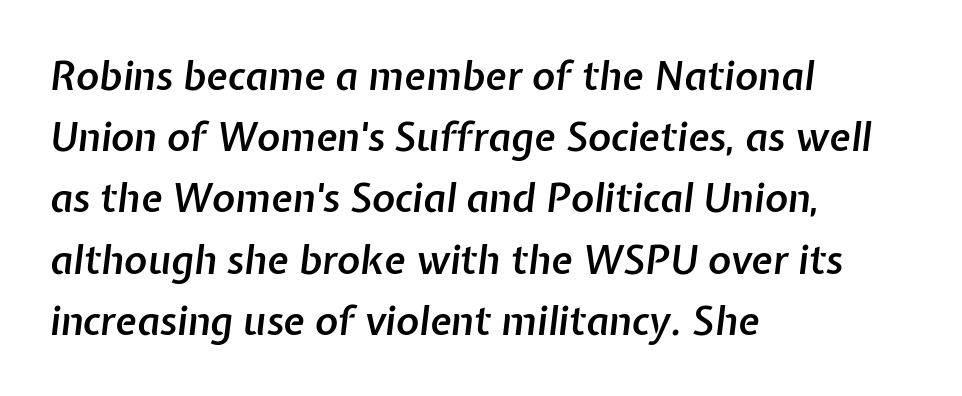
Proportional: the letters do not fall into vertical columns. A student would call this left alignment; a typographer would say flush left, rag right. This sample keeps an unexceptional amount of space between lines. Spacing between characters is what you'd get straight out of the box. An italicized treatment has been applied to the whole sample. The words here are not underlined.
